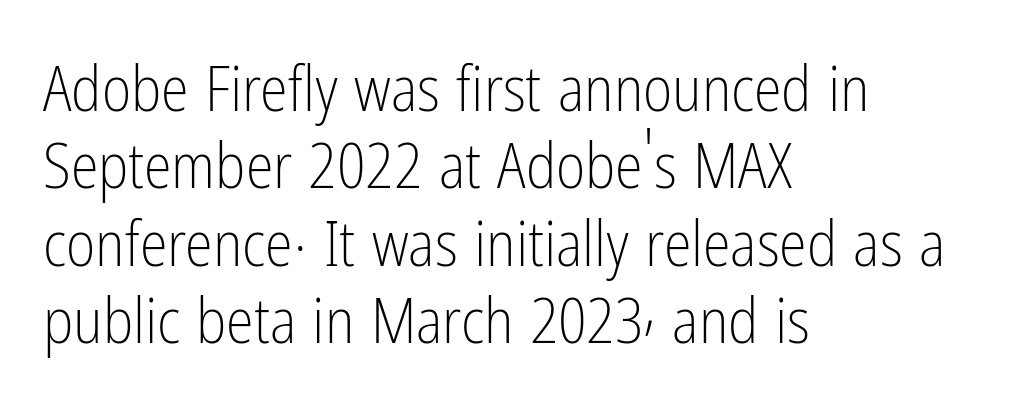
These lines are rendered in a variable-pitch font. Designer's note — italics off, roman on. The rendering anchors every line to the left-hand side. Clear beneath every line of the passage. The letters look calm and open, with moderate or lighter stems.
